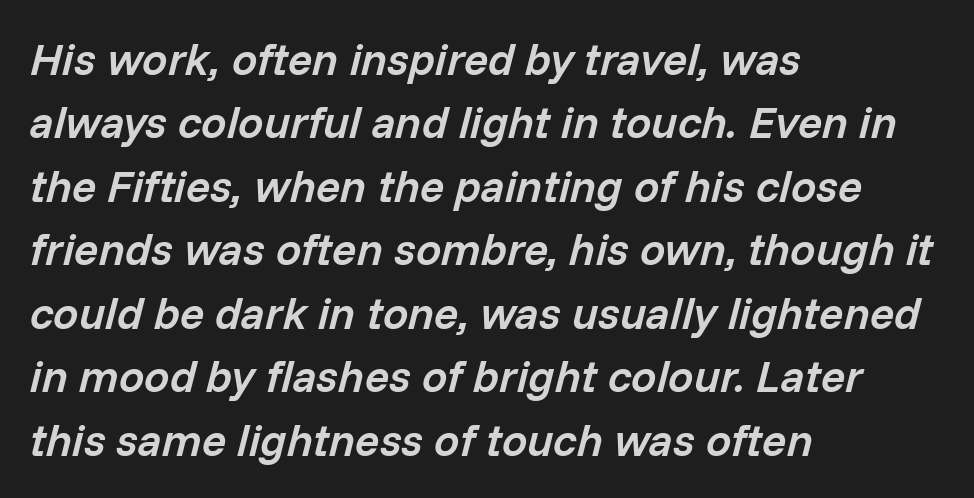
The image shows 45 px semibold type, italic (leaning right); set left-aligned, normal line spacing (1.41x), normal letter spacing, not underlined; low stroke contrast and a medium x-height.
